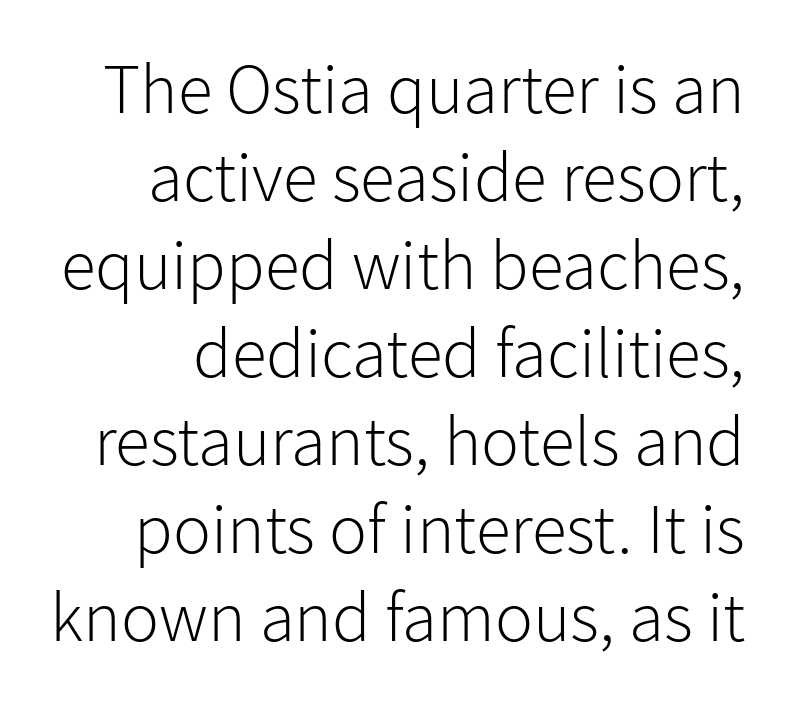
The image shows 71 px light sans-serif type, upright; set line spacing 1.24x, normal letter spacing, not underlined; low stroke contrast and a medium x-height.
